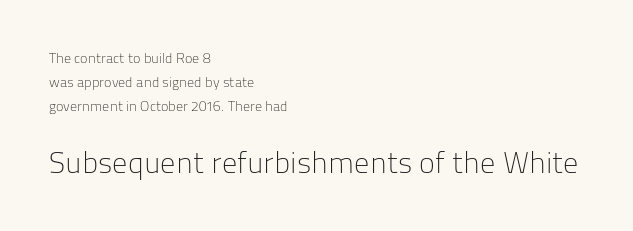
{"serif": "no", "italic": "no", "bold": "no", "weight": "light", "width": "normal", "stroke_contrast": "low", "x_height": "medium", "monospaced": "no", "underline": "no", "align": "left", "line_spacing": "normal", "line_spacing_ratio": 1.7, "letter_spacing": "normal", "letter_spacing_em": 0.0, "larger_block": "second", "size_ratio": 2.14, "glyph_px": 30}
